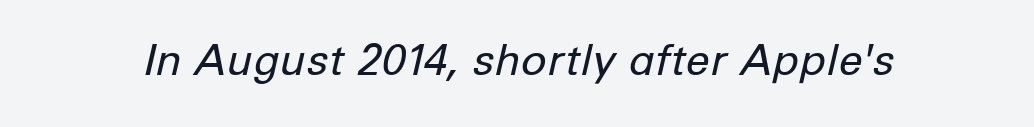
Spacing verdict: proportional, widths tailored to each character. If you drew a line through each stem, it would be angled. The letterforms sit shoulder to shoulder at normal distance. Beneath every word, the page is bare.
